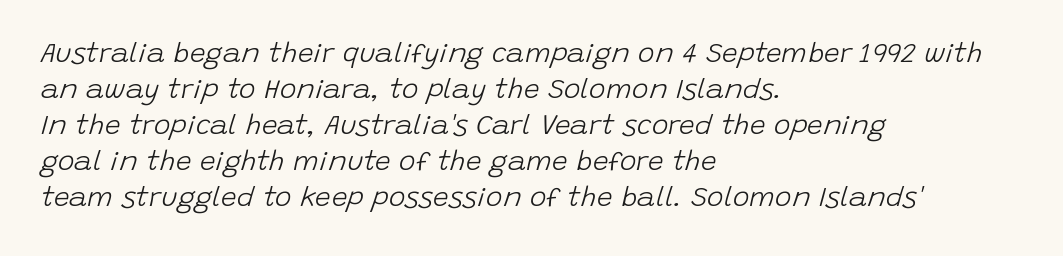
The image shows 28 px light type, italic (leaning right); set left-aligned, normal line spacing (1.29x), normal letter spacing, not underlined; low stroke contrast and a large x-height.
